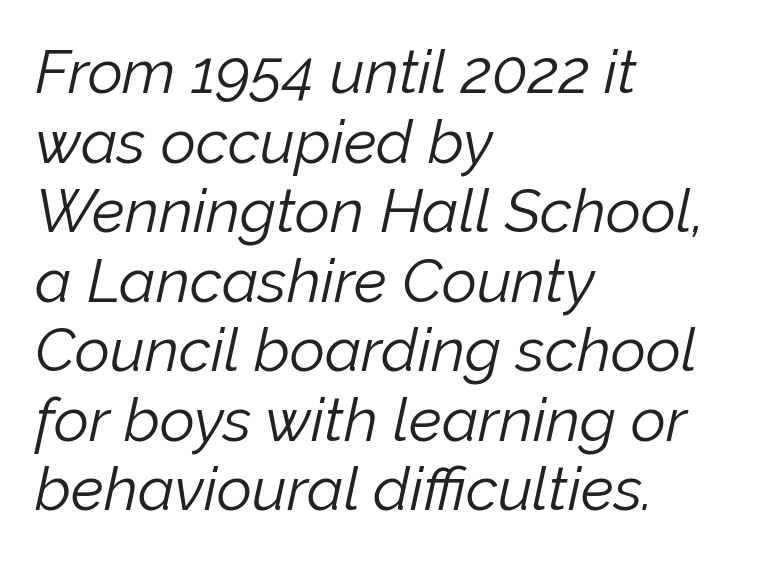
Q: Is the text bold? A: No.
Q: Is the text italic (slanted)? A: Yes, it leans right by about 12 degrees.
Q: Is the text underlined? A: No.
Q: How is the paragraph aligned? A: Left-aligned.
Q: Is the spacing between letters normal or unusually wide? A: Normal.
Q: Is the spacing between lines tight, normal or loose? A: Tight.
Q: Width (condensed, normal, or wide)? A: Normal.
Q: Stroke contrast? A: Low.
Q: x-height? A: Medium.
Q: Monospaced? A: No.
